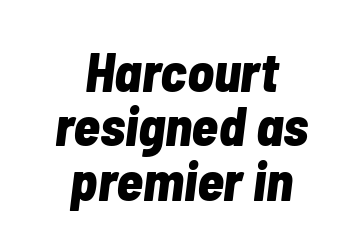
The text block is weighted toward neither margin, spreading evenly from the middle. Rendered with sloped, italic letterforms. A typesetter would call this proportional, since set widths differ per character. Compared with typical paragraphs, the rows here are closer together.
